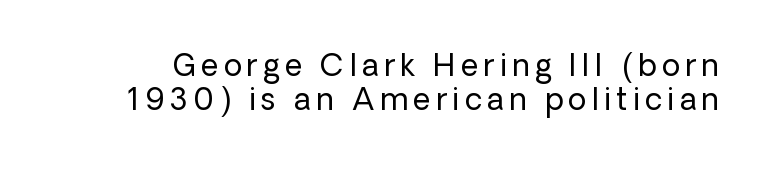
{"serif": "no", "italic": "no", "bold": "no", "weight": "regular", "width": "normal", "stroke_contrast": "low", "x_height": "medium", "monospaced": "no", "underline": "no", "line_spacing": "tight", "line_spacing_ratio": 1.13, "glyph_px": 30}
